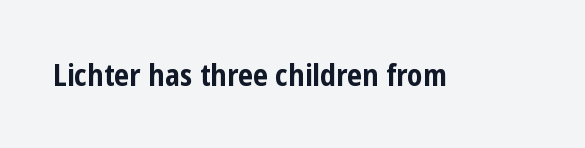
{"serif": "no", "italic": "no", "bold": "yes", "weight": "bold", "width": "condensed", "stroke_contrast": "low", "x_height": "medium", "monospaced": "no", "underline": "no", "letter_spacing": "normal", "letter_spacing_em": 0.0, "glyph_px": 30}
